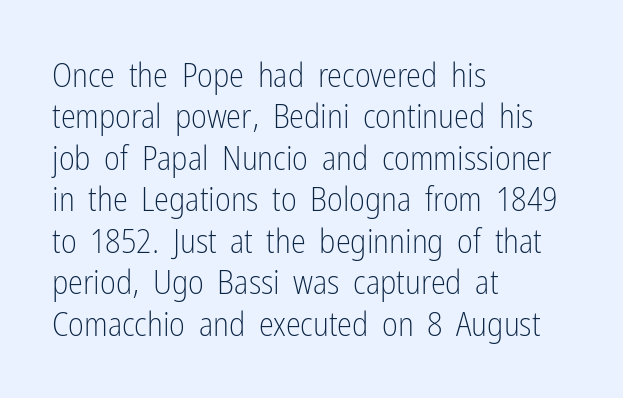
{"serif": "no", "italic": "no", "bold": "no", "weight": "light", "width": "condensed", "stroke_contrast": "low", "x_height": "medium", "monospaced": "no", "underline": "no", "align": "left", "line_spacing_ratio": 1.22, "letter_spacing": "normal", "letter_spacing_em": 0.0, "glyph_px": 34}
